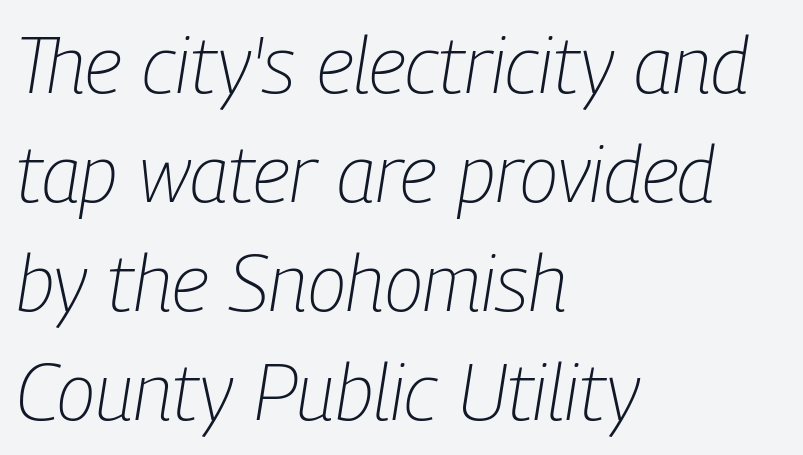
Q: Is the text bold? A: No.
Q: Is the text italic (slanted)? A: Yes, it leans right by about 9 degrees.
Q: Is the text underlined? A: No.
Q: How is the paragraph aligned? A: Left-aligned.
Q: Is the spacing between letters normal or unusually wide? A: Normal.
Q: Is the spacing between lines tight, normal or loose? A: Normal.
Q: Width (condensed, normal, or wide)? A: Condensed.
Q: Stroke contrast? A: Low.
Q: x-height? A: Medium.
Q: Monospaced? A: No.
